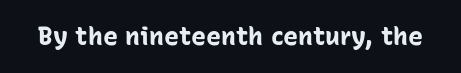
Q: Is the text bold? A: Yes.
Q: Is the text italic (slanted)? A: No, it is upright.
Q: Is the text underlined? A: No.
Q: Is the spacing between letters normal or unusually wide? A: Normal.
